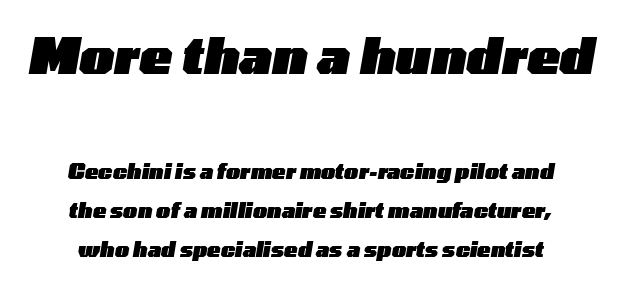
The image shows 49 px heavy, wide type, italic (leaning right); set centered, loose line spacing (1.94x), normal letter spacing, not underlined; the first (top) block is 2.45x larger; low stroke contrast and a medium x-height.
